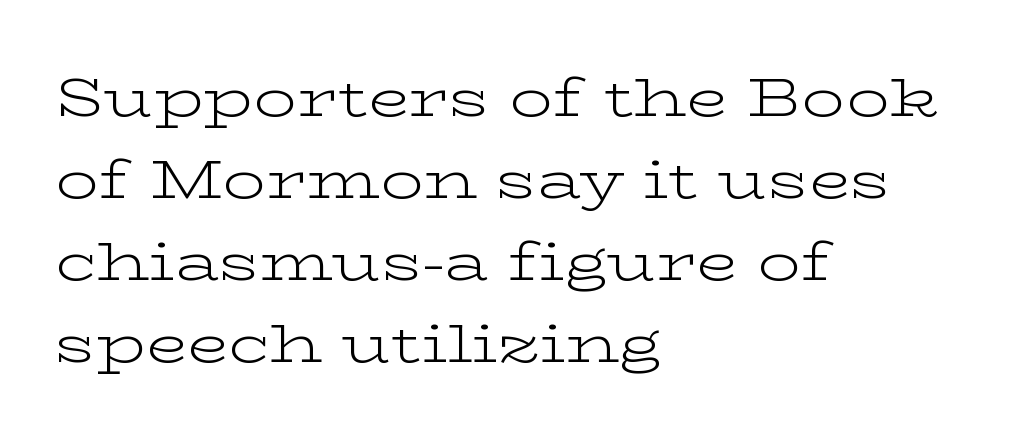
The image shows 54 px light, wide serif type, upright; set left-aligned, normal line spacing (1.52x), normal letter spacing, not underlined; low stroke contrast and a medium x-height.
